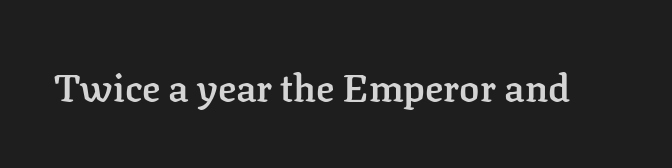
Q: Is the text bold? A: Semi-bold.
Q: Is the text italic (slanted)? A: No, it is upright.
Q: Is the typeface a serif or a sans-serif typeface? A: Serif.
Q: Is the text underlined? A: No.
Q: Is the spacing between letters normal or unusually wide? A: Normal.
Q: Width (condensed, normal, or wide)? A: Normal.
Q: Stroke contrast? A: Low.
Q: x-height? A: Medium.
Q: Monospaced? A: No.
